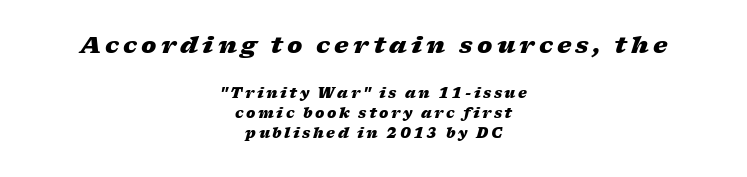
Each new line begins a customary step beneath the previous one. Strokes here are thick enough to call this a true bold. Top chunk: large. Bottom chunk: small. Each line is balanced around a shared central axis. Has an underline been added? It has not.
